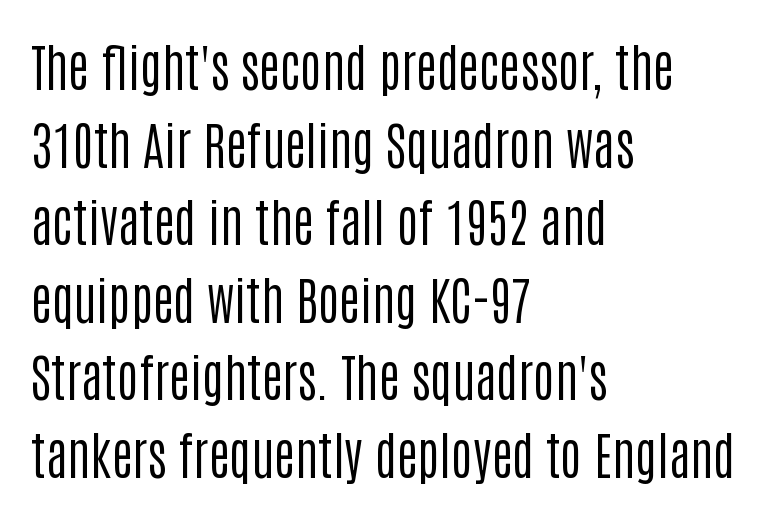
Q: Is the text bold? A: No.
Q: Is the text italic (slanted)? A: No, it is upright.
Q: Is the typeface a serif or a sans-serif typeface? A: Sans-serif.
Q: Is the text underlined? A: No.
Q: How is the paragraph aligned? A: Left-aligned.
Q: Is the spacing between letters normal or unusually wide? A: Normal.
Q: Is the spacing between lines tight, normal or loose? A: Normal.
Q: Width (condensed, normal, or wide)? A: Condensed.
Q: Stroke contrast? A: Low.
Q: x-height? A: Large.
Q: Monospaced? A: No.
